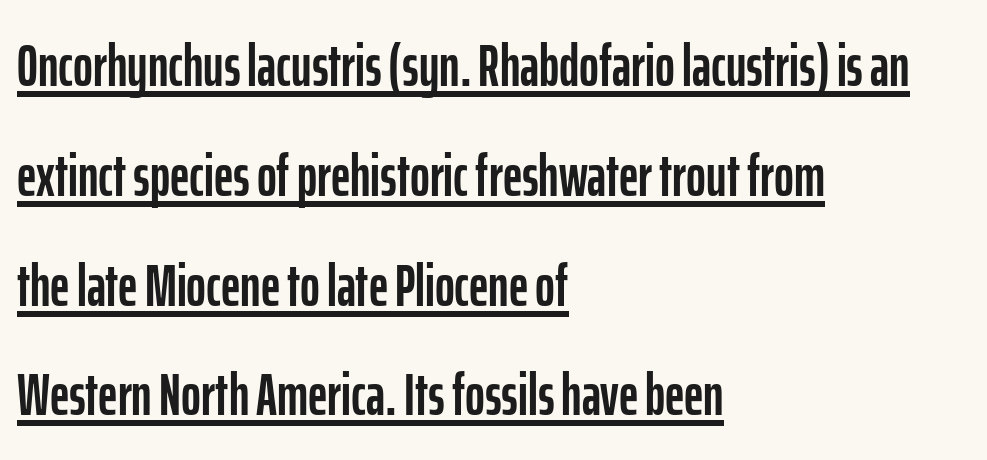
Q: Is the text italic (slanted)? A: No, it is upright.
Q: Is the typeface a serif or a sans-serif typeface? A: Sans-serif.
Q: Is the text underlined? A: Yes.
Q: How is the paragraph aligned? A: Left-aligned.
Q: Is the spacing between letters normal or unusually wide? A: Normal.
Q: Width (condensed, normal, or wide)? A: Condensed.
Q: Stroke contrast? A: Low.
Q: x-height? A: Medium.
Q: Monospaced? A: No.
